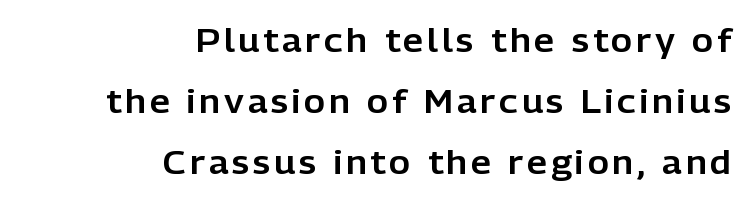
Q: Is the text italic (slanted)? A: No, it is upright.
Q: Is the typeface a serif or a sans-serif typeface? A: Sans-serif.
Q: Is the text underlined? A: No.
Q: How is the paragraph aligned? A: Right-aligned.
Q: Is the spacing between lines tight, normal or loose? A: Loose.
Q: Width (condensed, normal, or wide)? A: Normal.
Q: Stroke contrast? A: Low.
Q: x-height? A: Medium.
Q: Monospaced? A: No.
